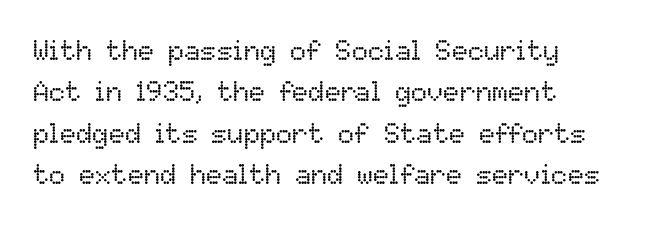
Q: Is the text bold? A: No.
Q: Is the text italic (slanted)? A: No, it is upright.
Q: Is the text underlined? A: No.
Q: How is the paragraph aligned? A: Left-aligned.
Q: Is the spacing between letters normal or unusually wide? A: Normal.
Q: Is the spacing between lines tight, normal or loose? A: Normal.
